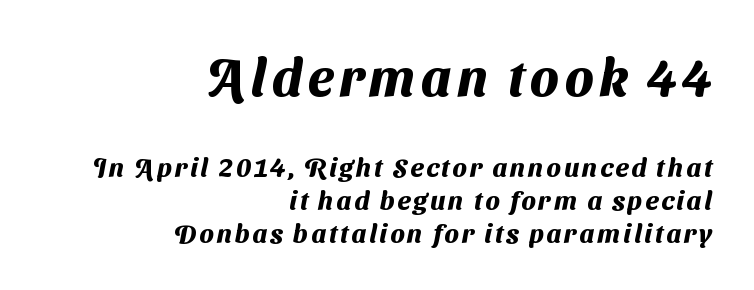
Only glyphs here, with clear space below each row. Heavy, bold letterforms. The designer left line spacing at the default. Do the characters align in a grid? No, the font is proportional.
